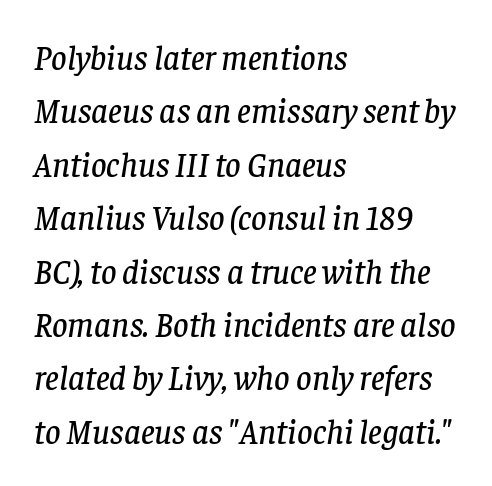
Q: Is the text italic (slanted)? A: Yes, it leans right by about 8 degrees.
Q: Is the typeface a serif or a sans-serif typeface? A: Serif.
Q: Is the text underlined? A: No.
Q: How is the paragraph aligned? A: Left-aligned.
Q: Is the spacing between letters normal or unusually wide? A: Normal.
Q: Is the spacing between lines tight, normal or loose? A: Normal.
Q: Width (condensed, normal, or wide)? A: Normal.
Q: Stroke contrast? A: Low.
Q: x-height? A: Large.
Q: Monospaced? A: No.
